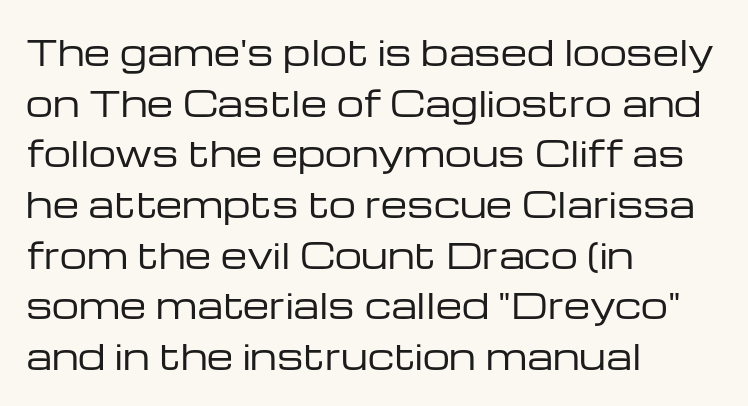
The weight tops out at a normal text grade. The zone under the glyphs is completely vacant. You can tell from the bare stems that sans-serif type was used. The axis of the letterforms is exactly vertical. The rendering anchors every line to the left-hand side.
